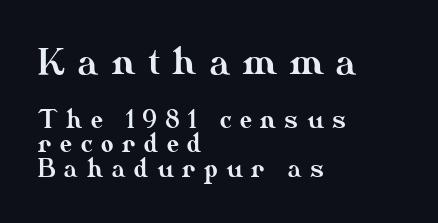
The specimen omits any rule beneath the text block's lines. The letters stand straight up with perfectly vertical stems. You could not count columns in this text — the font is proportionally spaced. Typesetter's note — upper block bumped up in size, lower block left smaller. The line texture is sparse and dotted thanks to wide tracking.
